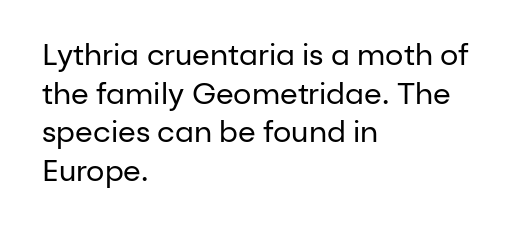
The image shows 29 px regular-weight sans-serif type, upright; set left-aligned, normal line spacing (1.33x), normal letter spacing, not underlined; low stroke contrast and a medium x-height.
